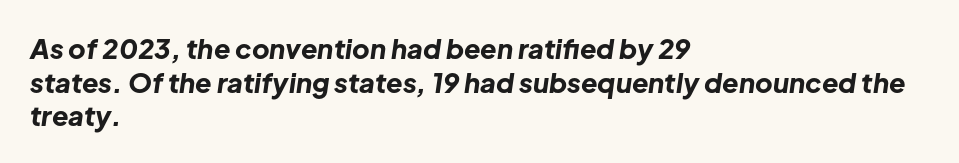
{"italic": "yes", "lean": "right", "slant_degrees": 8, "bold": "yes", "underline": "no", "align": "left", "line_spacing": "normal", "line_spacing_ratio": 1.25, "letter_spacing": "normal", "letter_spacing_em": 0.0, "glyph_px": 27}
